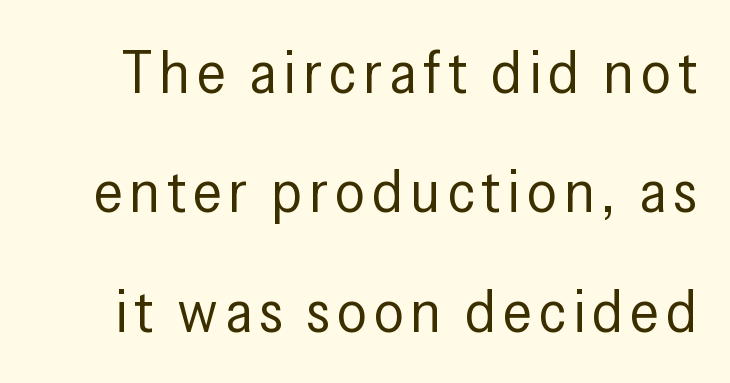
{"serif": "no", "italic": "no", "bold": "no", "weight": "regular", "width": "condensed", "stroke_contrast": "low", "x_height": "medium", "monospaced": "no", "underline": "no", "line_spacing": "loose", "line_spacing_ratio": 1.99, "glyph_px": 60}
